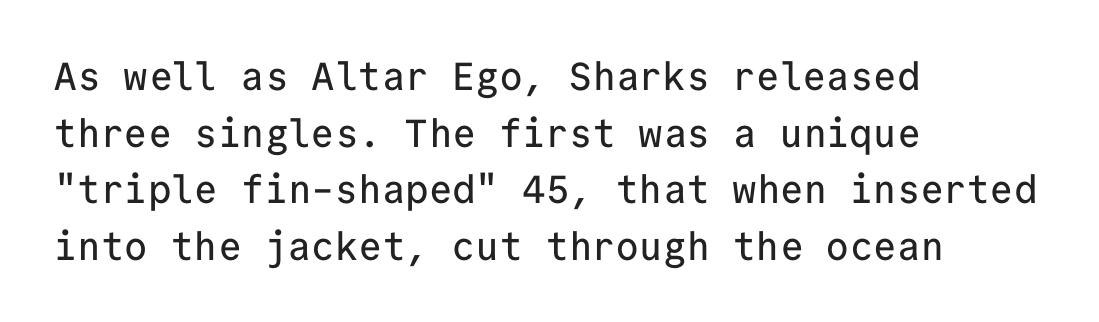
Compared with a centered layout, this one pins lines to the left instead. Italic? Not at all — the glyphs are vertical. Any mark beneath the type? The region is blank. Note the uniform advance width — an 'i' takes as much space as an 'm'. Look at the tracking — it's just the regular setting, nothing added.
